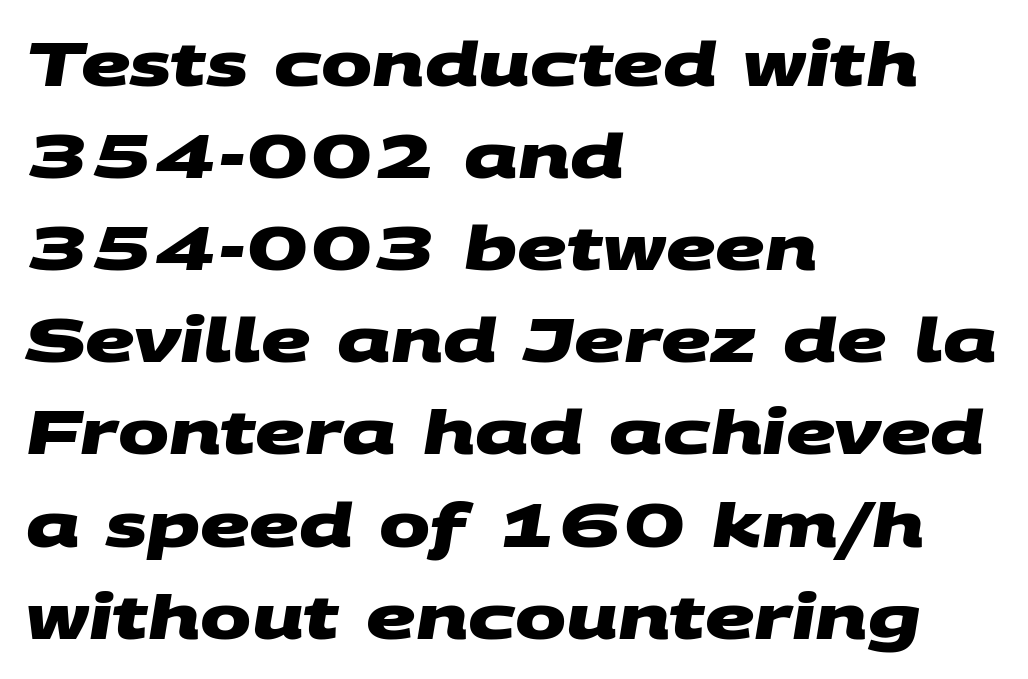
Caption: multi-line text, flush left, ragged right. Summary of weight: heavy, a full bold. Glyph-to-glyph distance matches everyday printed text. Has an underline been added? It has not. Notice how descenders clear the ascenders below comfortably — that's standard leading. Varying glyph widths throughout — classic text-font behaviour.
